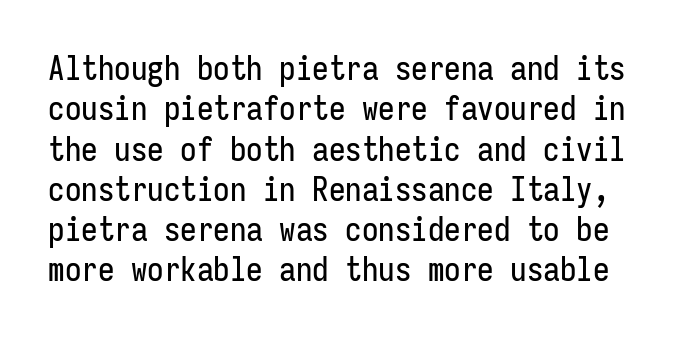
The image shows 33 px condensed sans-serif type, upright, monospaced; set line spacing 1.22x, normal letter spacing, not underlined; low stroke contrast and a medium x-height.
